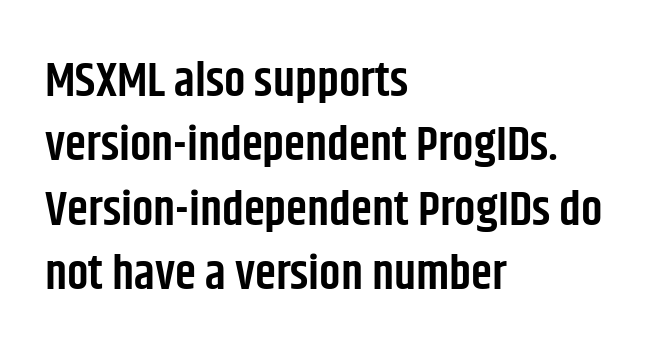
Q: Is the text bold? A: Semi-bold.
Q: Is the text italic (slanted)? A: No, it is upright.
Q: Is the typeface a serif or a sans-serif typeface? A: Sans-serif.
Q: Is the text underlined? A: No.
Q: How is the paragraph aligned? A: Left-aligned.
Q: Is the spacing between letters normal or unusually wide? A: Normal.
Q: Is the spacing between lines tight, normal or loose? A: Normal.
Q: Width (condensed, normal, or wide)? A: Condensed.
Q: Stroke contrast? A: Low.
Q: x-height? A: Large.
Q: Monospaced? A: No.
